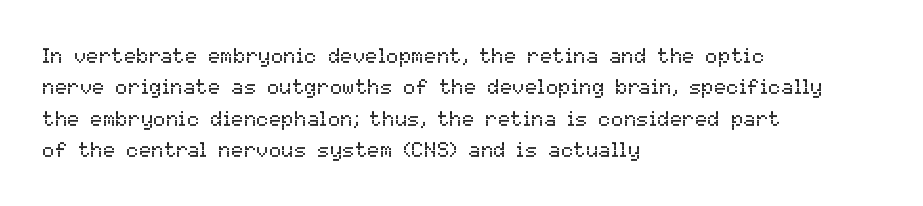
The image shows 21 px text type, upright; set left-aligned, normal line spacing (1.49x), normal letter spacing, not underlined.
